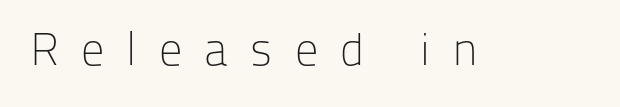
Character widths vary here, with narrow letters taking less room than wide ones. This rendering features lettering with no underline. Here the glyphs are tracked loosely, breaking word shapes into spaced letters. Unlike italic type, these characters show no tilt at all. Weight: regular or lighter. This is sans-serif lettering, the kind often seen on screens and signage.
